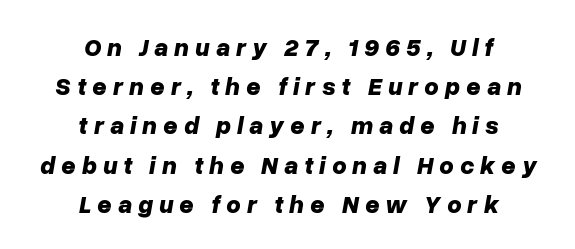
{"italic": "yes", "lean": "right", "slant_degrees": 10, "bold": "yes", "underline": "no", "align": "center", "line_spacing": "normal", "line_spacing_ratio": 1.57, "letter_spacing": "wide", "letter_spacing_em": 0.24, "glyph_px": 25}
